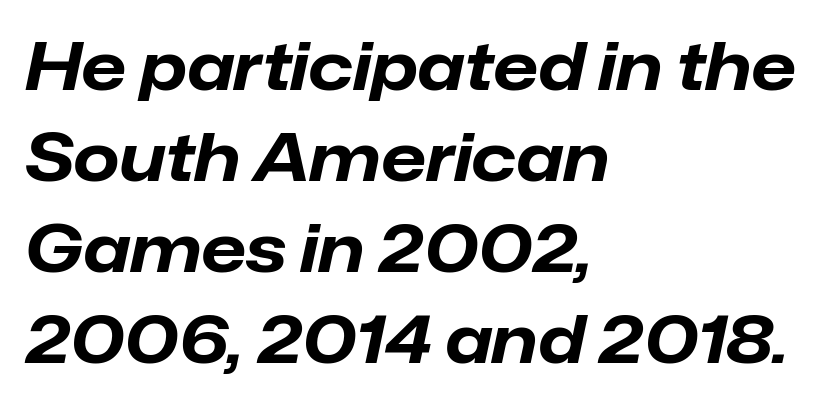
The image shows 66 px bold type, italic (leaning right); set left-aligned, normal line spacing (1.38x), normal letter spacing, not underlined; low stroke contrast and a medium x-height.
